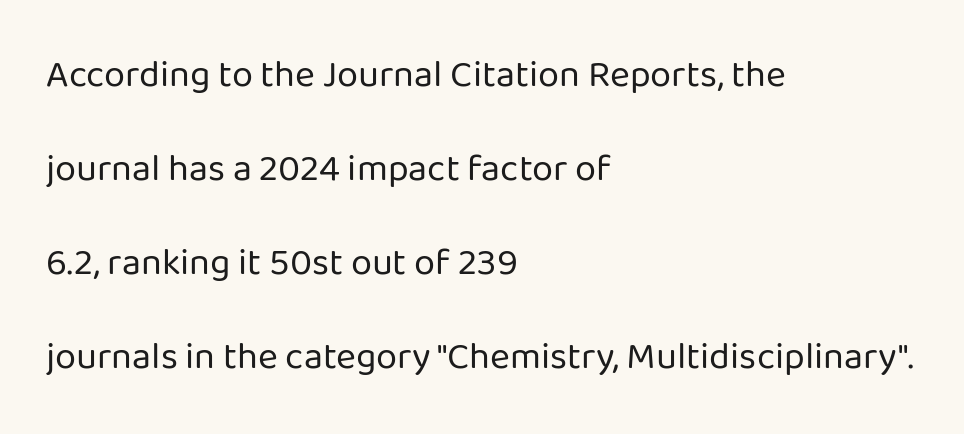
Q: Is the text bold? A: No.
Q: Is the text italic (slanted)? A: No, it is upright.
Q: Is the typeface a serif or a sans-serif typeface? A: Sans-serif.
Q: Is the text underlined? A: No.
Q: How is the paragraph aligned? A: Left-aligned.
Q: Is the spacing between letters normal or unusually wide? A: Normal.
Q: Is the spacing between lines tight, normal or loose? A: Loose.
Q: Width (condensed, normal, or wide)? A: Normal.
Q: Stroke contrast? A: Low.
Q: x-height? A: Medium.
Q: Monospaced? A: No.
